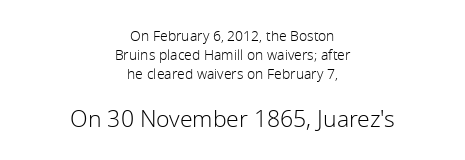
Q: Is the text bold? A: No.
Q: Is the text italic (slanted)? A: No, it is upright.
Q: Is the text underlined? A: No.
Q: How is the paragraph aligned? A: Centered.
Q: Is the spacing between letters normal or unusually wide? A: Normal.
Q: Is the spacing between lines tight, normal or loose? A: Normal.
Q: Which block of text is set in a larger size, the first (top) or the second (bottom)? A: The second (bottom) one.
